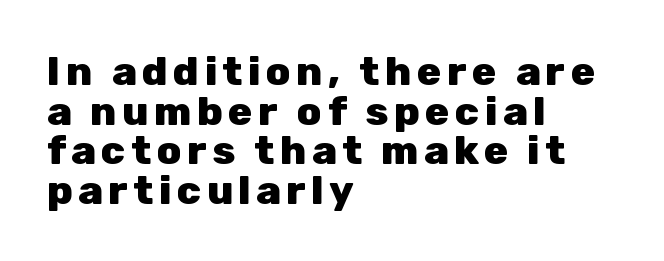
{"serif": "no", "italic": "no", "bold": "yes", "weight": "heavy", "width": "normal", "stroke_contrast": "low", "x_height": "medium", "monospaced": "no", "underline": "no", "align": "left", "line_spacing": "tight", "line_spacing_ratio": 0.99, "glyph_px": 40}
